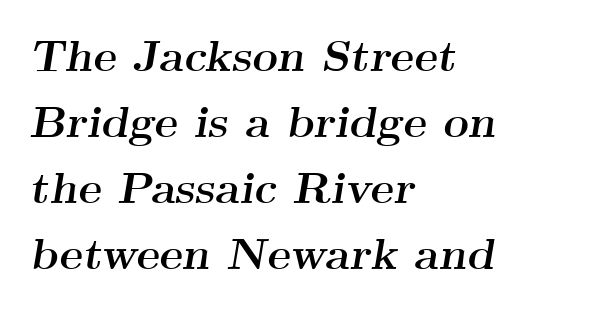
Q: Is the text bold? A: Yes.
Q: Is the text italic (slanted)? A: Yes, it leans right by about 9 degrees.
Q: Is the typeface a serif or a sans-serif typeface? A: Serif.
Q: Is the text underlined? A: No.
Q: How is the paragraph aligned? A: Left-aligned.
Q: Is the spacing between letters normal or unusually wide? A: Normal.
Q: Is the spacing between lines tight, normal or loose? A: Normal.
Q: Width (condensed, normal, or wide)? A: Wide.
Q: Stroke contrast? A: Medium.
Q: x-height? A: Small.
Q: Monospaced? A: No.
